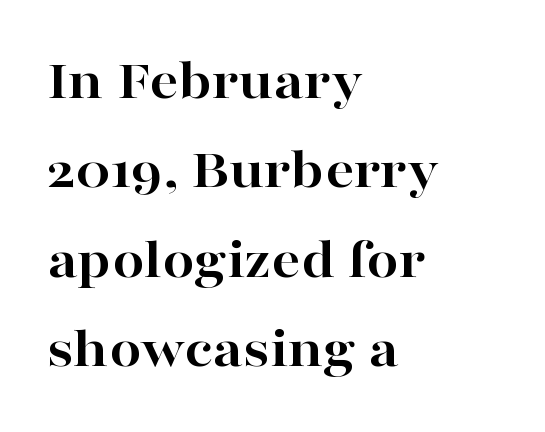
{"serif": "yes", "italic": "no", "bold": "yes", "weight": "bold", "width": "wide", "stroke_contrast": "high", "x_height": "medium", "monospaced": "no", "underline": "no", "align": "left", "line_spacing": "normal", "line_spacing_ratio": 1.57, "letter_spacing": "normal", "letter_spacing_em": 0.0, "glyph_px": 57}
